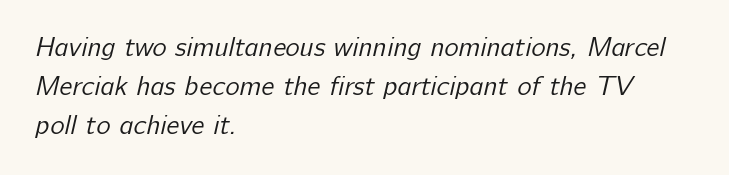
The rows are spaced the way most documents space them. Compared with typical body copy, the letter spacing here is the same. Heaviness? Minimal to ordinary, like unemphasized prose. The strip under each line holds only bare page.
